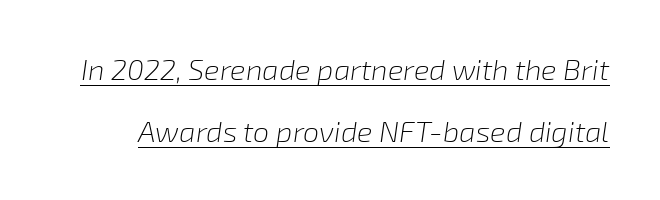
The image shows 29 px light type, italic (leaning right); set loose line spacing (2.13x), normal letter spacing, underlined; low stroke contrast and a medium x-height.
